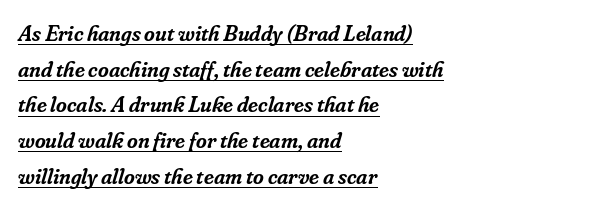
{"italic": "yes", "lean": "right", "slant_degrees": 16, "bold": "semi", "underline": "yes", "align": "left", "line_spacing": "normal", "line_spacing_ratio": 1.55, "letter_spacing": "normal", "letter_spacing_em": 0.0, "glyph_px": 23}
